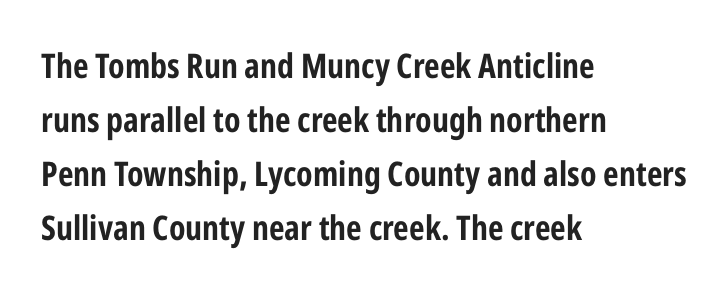
The image shows 34 px bold, condensed sans-serif type, upright; set left-aligned, normal line spacing (1.59x), normal letter spacing, not underlined; low stroke contrast and a medium x-height.
